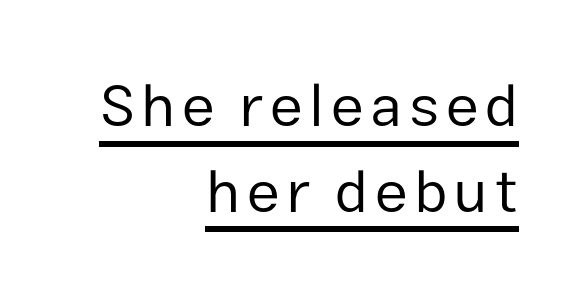
Q: Is the text bold? A: No.
Q: Is the text italic (slanted)? A: No, it is upright.
Q: Is the typeface a serif or a sans-serif typeface? A: Sans-serif.
Q: Is the text underlined? A: Yes.
Q: How is the paragraph aligned? A: Right-aligned.
Q: Is the spacing between lines tight, normal or loose? A: Normal.
Q: Width (condensed, normal, or wide)? A: Normal.
Q: Stroke contrast? A: Low.
Q: x-height? A: Medium.
Q: Monospaced? A: No.
